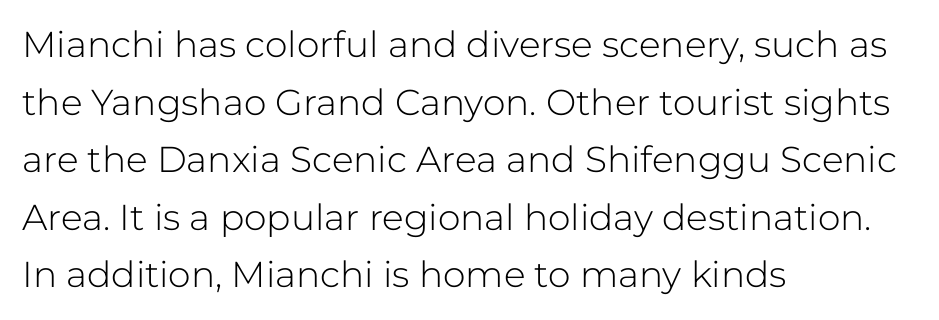
Every stem runs plumb, perpendicular to the baseline. Reading down the block, your eye returns to a fixed left position each line. Tracking value appears to be zero — textbook default spacing. Proportional: the letters do not fall into vertical columns. Baseline-to-baseline distance is the conventional proportion of letter height. The font sits on the lighter half of the weight spectrum, regular included.
